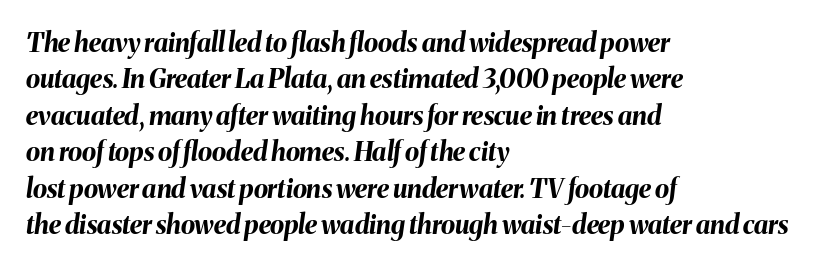
{"italic": "yes", "lean": "right", "slant_degrees": 8, "bold": "yes", "underline": "no", "align": "left", "line_spacing": "normal", "line_spacing_ratio": 1.4, "letter_spacing": "normal", "letter_spacing_em": 0.0, "glyph_px": 26}
